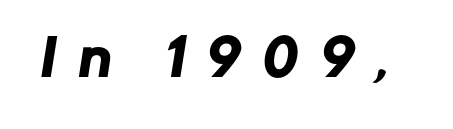
A typesetter would call this proportional, since set widths differ per character. Compared with typical body copy, the letter spacing here is much looser. Beneath every word, the page is bare. To sum up the face: it is a sans, with no serifs.
